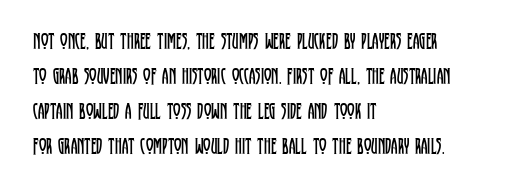
Weight: not bold — regular or lighter. The typesetter chose a ragged-right arrangement here. Each new line begins a customary step beneath the previous one. You could call the tracking neutral — neither tight nor loose. Only glyphs here, with clear space below each row. You can tell it's not italic because the verticals are truly vertical.
